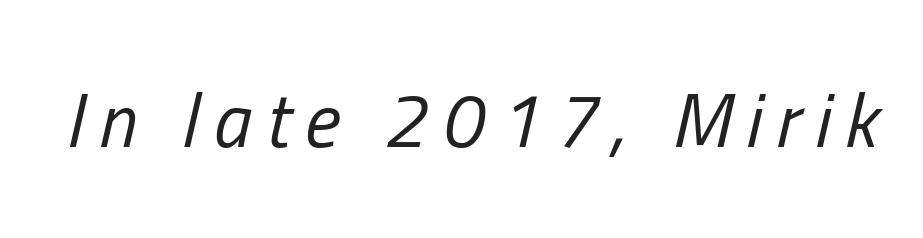
{"italic": "yes", "lean": "right", "slant_degrees": 13, "bold": "no", "weight": "regular", "width": "condensed", "stroke_contrast": "low", "x_height": "medium", "monospaced": "no", "underline": "no", "glyph_px": 76}
